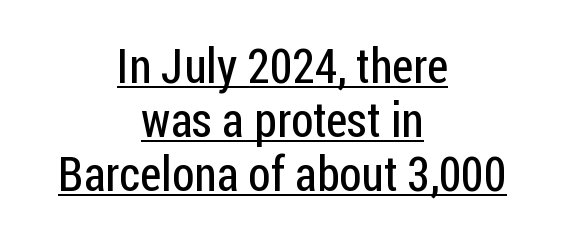
The image shows 48 px regular-weight, condensed sans-serif type, upright; set centered, tight line spacing (1.13x), normal letter spacing, underlined; low stroke contrast and a medium x-height.
